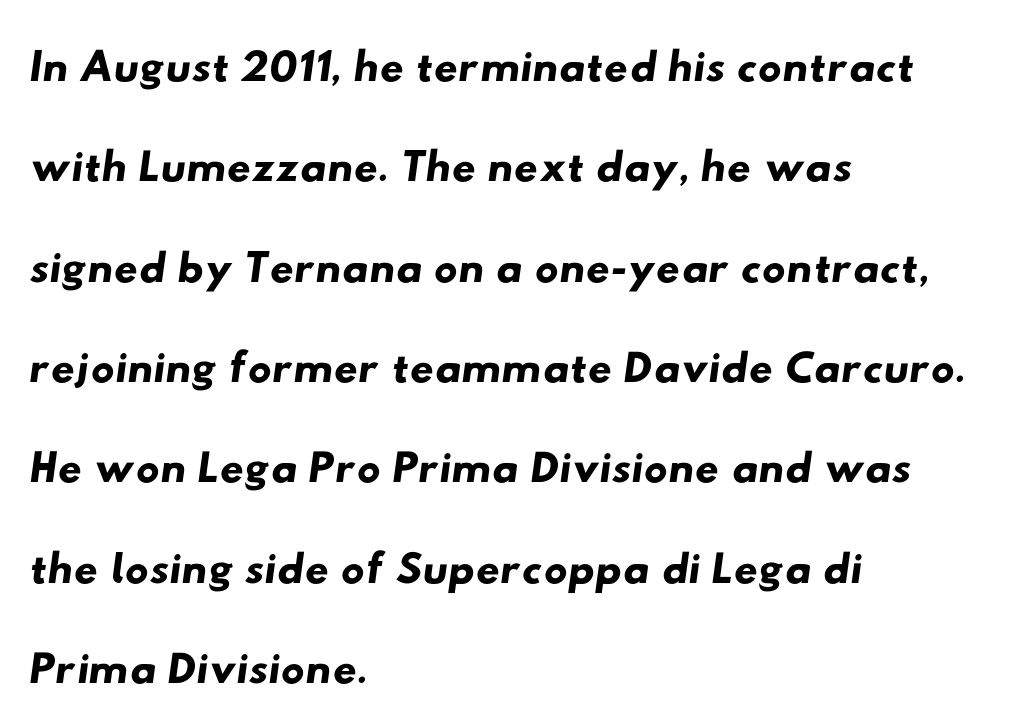
The image shows 66 px wide sans-serif type; set left-aligned, normal line spacing (1.52x), normal letter spacing, not underlined; low stroke contrast and a small x-height.
